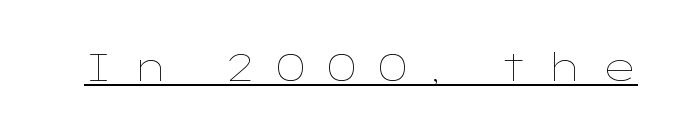
Q: Is the text bold? A: No.
Q: Is the text italic (slanted)? A: No, it is upright.
Q: Is the text underlined? A: Yes.
Q: Is the spacing between letters normal or unusually wide? A: Unusually wide.
Q: Width (condensed, normal, or wide)? A: Wide.
Q: Stroke contrast? A: Low.
Q: x-height? A: Medium.
Q: Monospaced? A: No.
